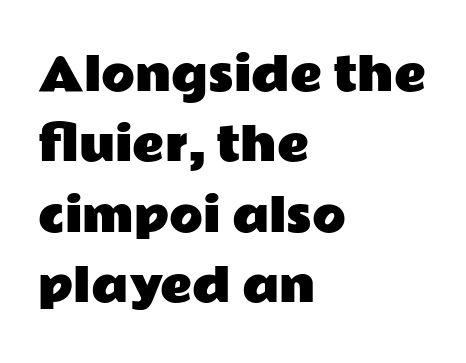
Students, note that the glyphs here touch the page at normal intervals. A typesetter would mark this as roman, not italic. Serif or sans? Sans — the stroke terminals are bare. The rendering uses natural spacing where letterforms have individual widths.
